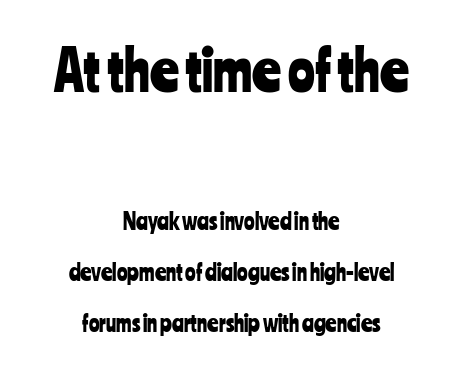
Q: Is the text italic (slanted)? A: No, it is upright.
Q: Is the typeface a serif or a sans-serif typeface? A: Sans-serif.
Q: Is the text underlined? A: No.
Q: How is the paragraph aligned? A: Centered.
Q: Is the spacing between letters normal or unusually wide? A: Normal.
Q: Is the spacing between lines tight, normal or loose? A: Loose.
Q: Which block of text is set in a larger size, the first (top) or the second (bottom)? A: The first (top) one.
Q: Width (condensed, normal, or wide)? A: Condensed.
Q: Stroke contrast? A: Low.
Q: x-height? A: Medium.
Q: Monospaced? A: No.
